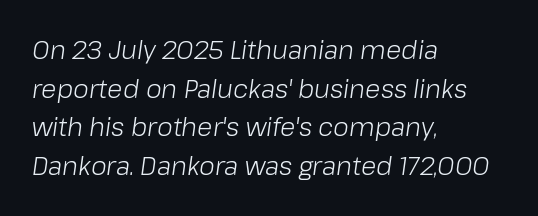
The image shows 25 px text type, italic (leaning right); set left-aligned, normal line spacing (1.55x), normal letter spacing, not underlined.
